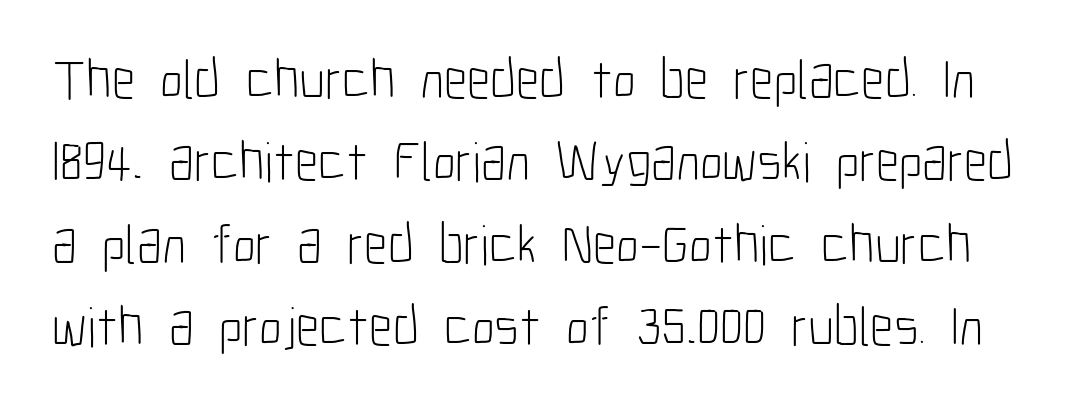
Q: Is the text bold? A: No.
Q: Is the text italic (slanted)? A: No, it is upright.
Q: Is the typeface a serif or a sans-serif typeface? A: Sans-serif.
Q: Is the text underlined? A: No.
Q: Is the spacing between letters normal or unusually wide? A: Normal.
Q: Is the spacing between lines tight, normal or loose? A: Normal.
Q: Width (condensed, normal, or wide)? A: Condensed.
Q: Stroke contrast? A: Low.
Q: x-height? A: Medium.
Q: Monospaced? A: No.
